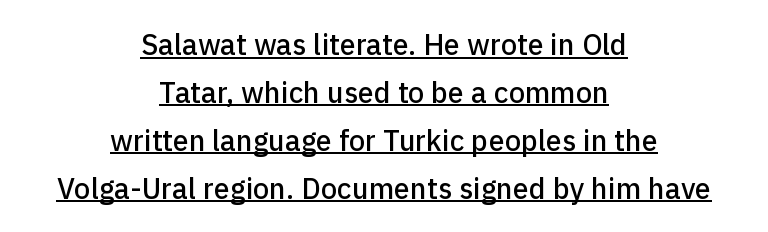
The image shows 29 px sans-serif type, upright; set centered, normal line spacing (1.65x), normal letter spacing, underlined; low stroke contrast and a medium x-height.
